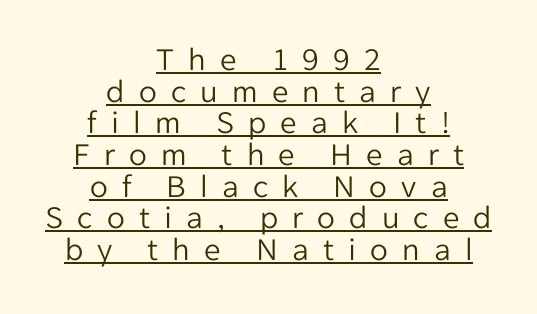
{"serif": "no", "italic": "no", "bold": "no", "weight": "light", "width": "normal", "stroke_contrast": "low", "x_height": "medium", "monospaced": "no", "underline": "yes", "align": "center", "line_spacing": "tight", "line_spacing_ratio": 0.96, "letter_spacing": "wide", "letter_spacing_em": 0.43, "glyph_px": 33}
